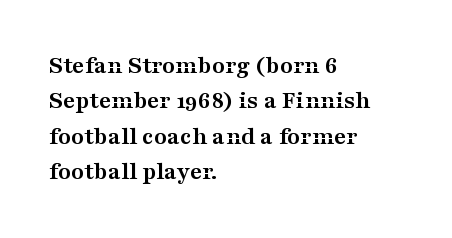
Normally led — the rows are evenly, conventionally spaced. A roman cut, with each character standing at attention. The gaps between neighbouring characters are ordinary and unremarkable. The words here are not underlined. Left-aligned paragraph, ragged on the right. The typesetting leans heavy: a genuine bold.
